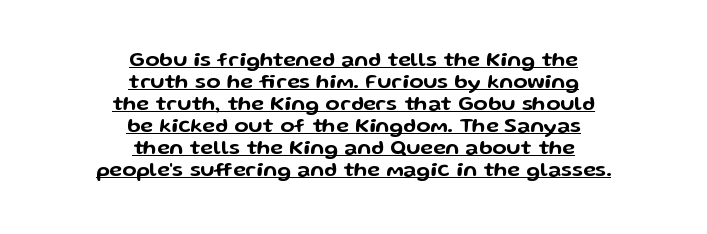
{"italic": "no", "underline": "yes", "align": "center", "line_spacing": "tight", "line_spacing_ratio": 1.05, "letter_spacing": "normal", "letter_spacing_em": 0.0, "glyph_px": 21}
